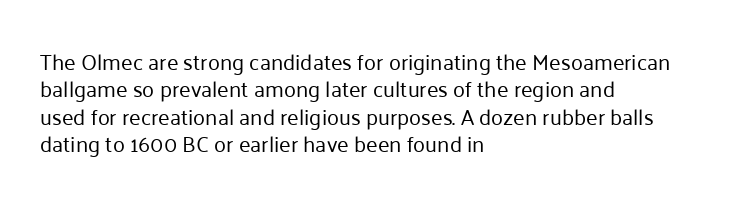
{"italic": "no", "bold": "no", "underline": "no", "align": "left", "line_spacing_ratio": 1.24, "letter_spacing": "normal", "letter_spacing_em": 0.0, "glyph_px": 22}
